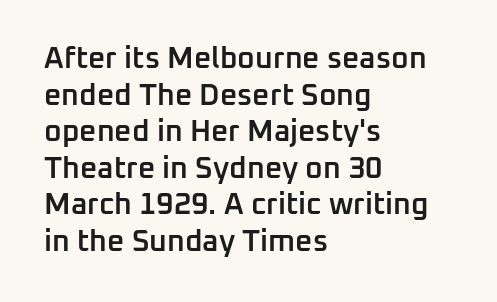
The horizontal fit of the characters is conventional and even. Stroke terminals: plain, sans-serif. Is this a fixed-width face? No — the glyphs have proportional, varying widths. Upright lettering throughout. The rendering anchors every line to the left-hand side.
